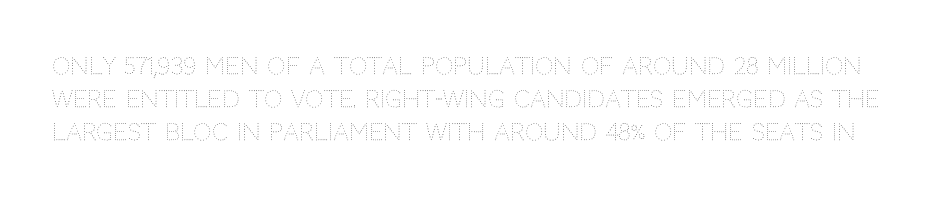
The image shows 23 px text type, upright; set normal line spacing (1.43x), normal letter spacing, not underlined.
